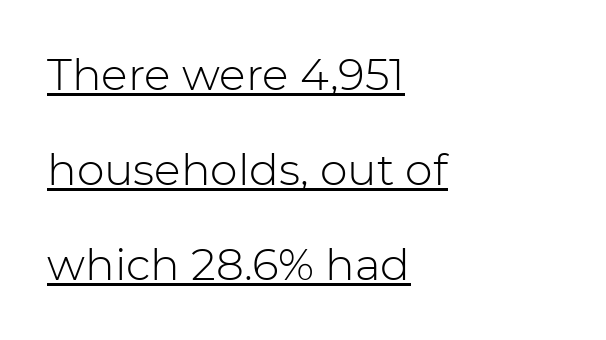
The image shows 44 px light sans-serif type, upright; set left-aligned, loose line spacing (2.16x), normal letter spacing, underlined; low stroke contrast and a medium x-height.
